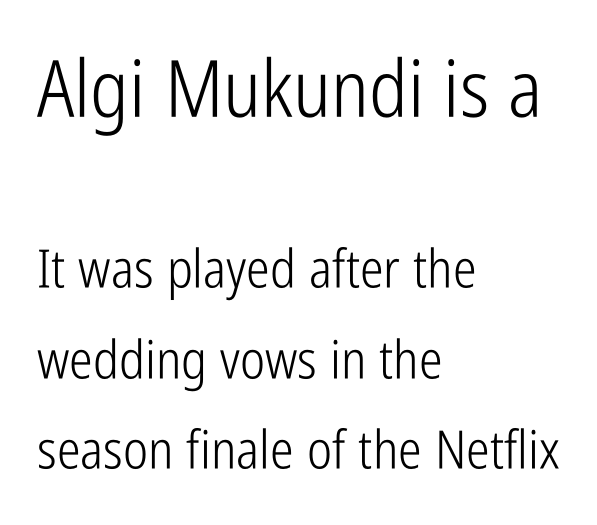
Glance below the letters and you will spot only blank space. The font sits on the lighter half of the weight spectrum, regular included. Which chunk is bigger? The first one — the top block dwarfs the bottom. Characters remain perfectly vertical along every line.
